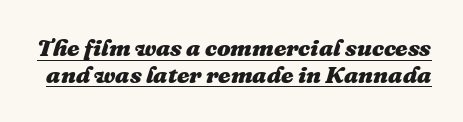
The image shows 24 px bold type, italic (leaning right); set tight line spacing (1.12x), normal letter spacing, underlined.
